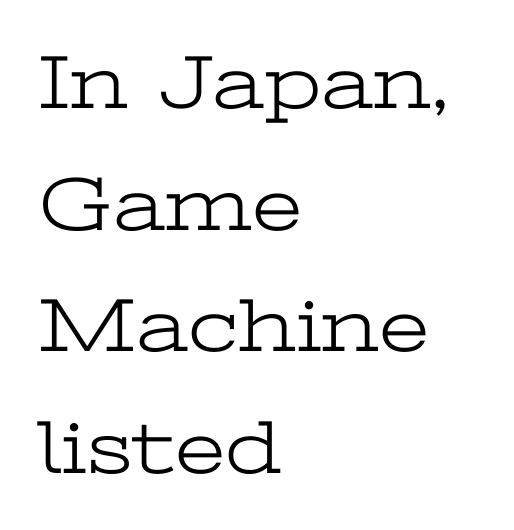
Here the designer chose a conventional face with non-uniform glyph widths. Check under the words: just untouched page. Is there any slant? The stems are plumb. The passage is arranged the way most books set body copy — flush left.
